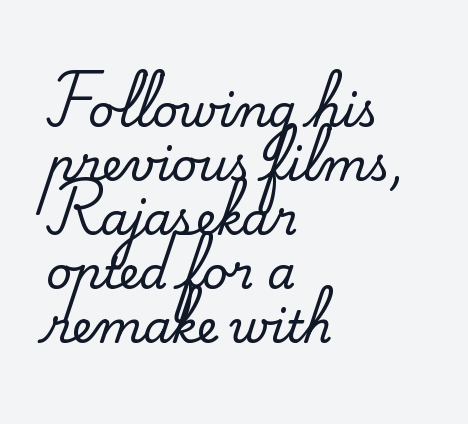
The image shows 45 px serif type; set left-aligned, line spacing 1.2x, normal letter spacing, not underlined; medium stroke contrast and a small x-height.
